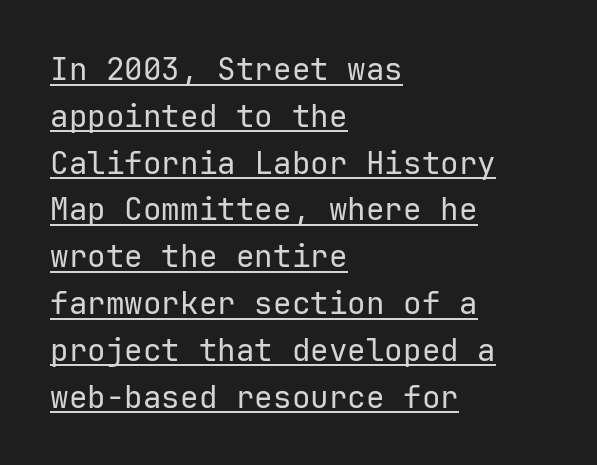
{"serif": "no", "italic": "no", "bold": "no", "weight": "regular", "width": "normal", "stroke_contrast": "low", "x_height": "medium", "underline": "yes", "align": "left", "line_spacing": "normal", "line_spacing_ratio": 1.51, "letter_spacing": "normal", "letter_spacing_em": 0.0, "glyph_px": 31}
